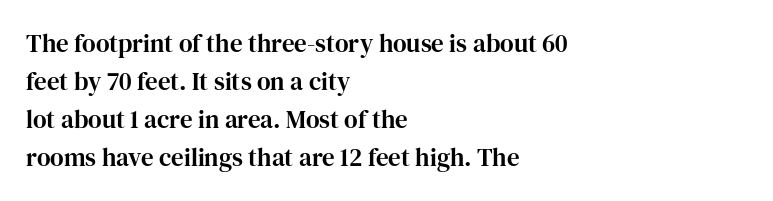
The image shows 25 px text type, upright; set left-aligned, normal line spacing (1.52x), normal letter spacing, not underlined.
